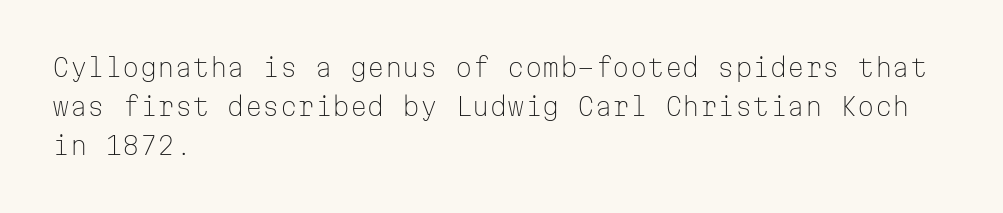
Is this a heavy cut? Hardly; it is regular or lighter. In CSS terms this would be text-align: left. Words appear dense and cohesive because spacing is normal. The gap between lines stays unmarked. Reading down the column, the eye jumps a familiar distance to each next line. This is roman type, the default non-slanted kind.
